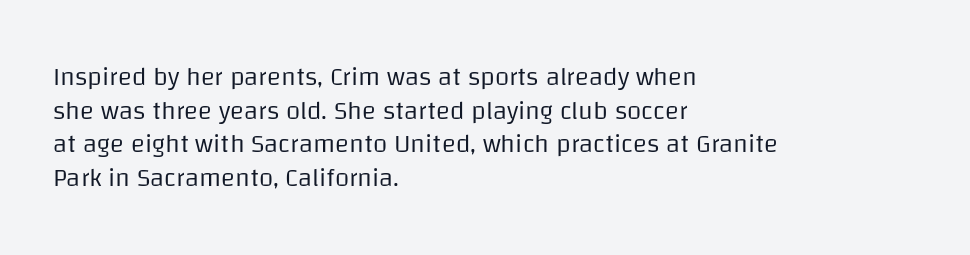
Interline gaps are of average width in this sample. In terms of posture, this sample is upright. Teacher's note: observe the even left margin — that is flush-left alignment. The cut favours lightness, reaching ordinary text weight at its darkest.
